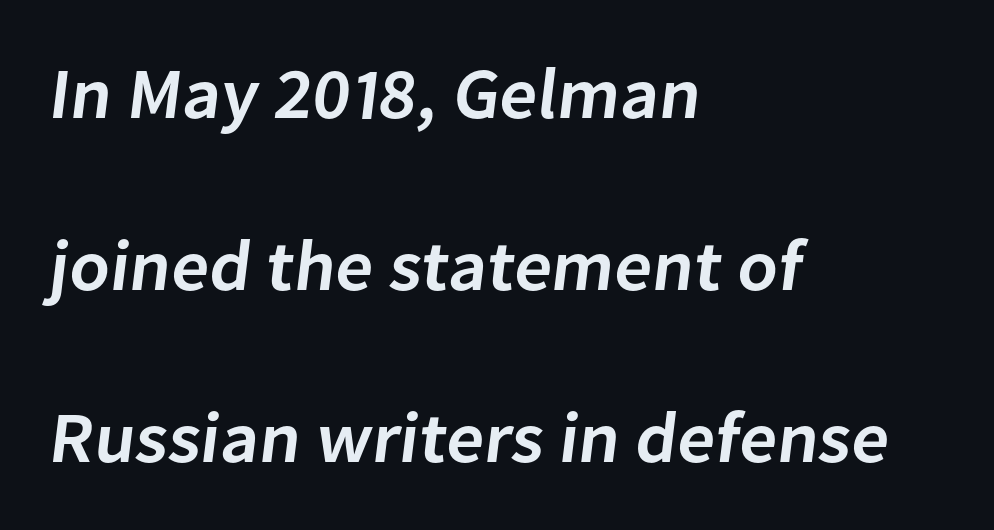
The image shows 72 px semibold sans-serif type; set left-aligned, loose line spacing (2.39x), normal letter spacing, not underlined; low stroke contrast and a medium x-height.
